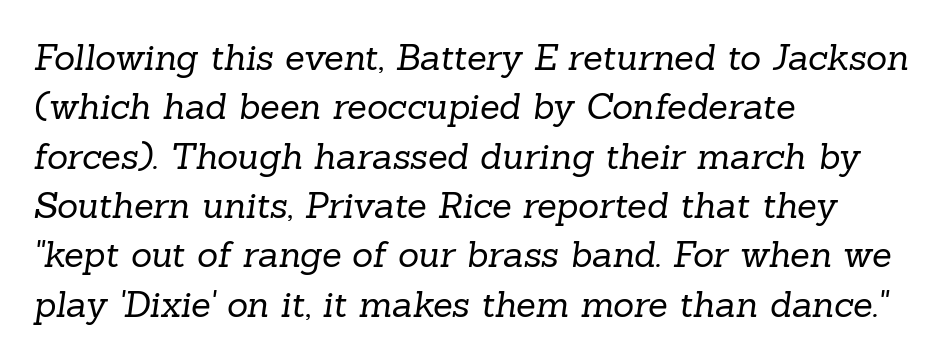
Q: Is the text bold? A: No.
Q: Is the typeface a serif or a sans-serif typeface? A: Serif.
Q: Is the text underlined? A: No.
Q: How is the paragraph aligned? A: Left-aligned.
Q: Is the spacing between letters normal or unusually wide? A: Normal.
Q: Is the spacing between lines tight, normal or loose? A: Normal.
Q: Width (condensed, normal, or wide)? A: Normal.
Q: Stroke contrast? A: Low.
Q: x-height? A: Medium.
Q: Monospaced? A: No.
